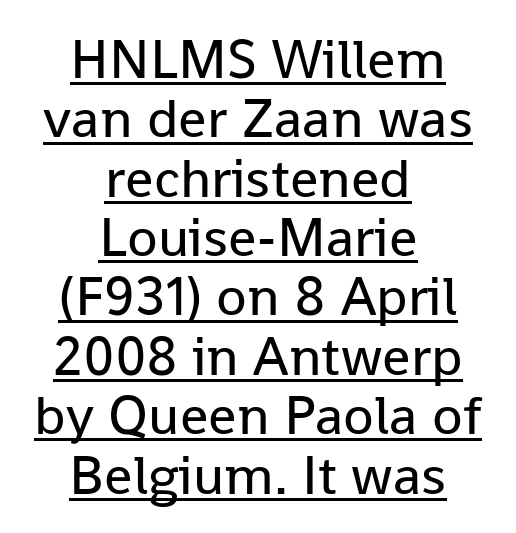
The image shows 56 px regular-weight sans-serif type, upright; set centered, tight line spacing (1.06x), normal letter spacing, underlined; low stroke contrast and a medium x-height.
